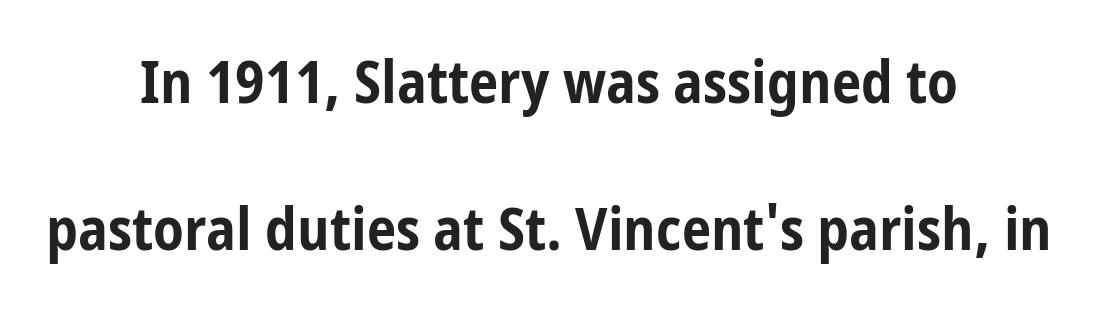
These lines were composed using upright roman letters. The space between consecutive lines is lavish. Character widths vary here, with narrow letters taking less room than wide ones. Typographically, this falls in the sans-serif category. Letter spacing: default.
